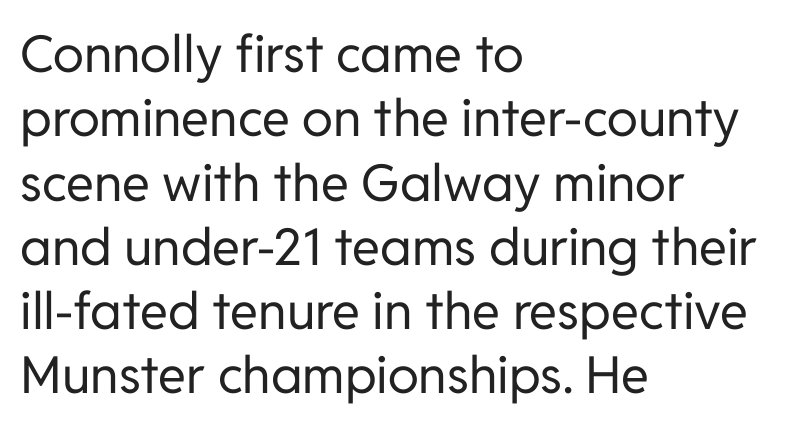
The image shows 51 px regular-weight sans-serif type, upright; set left-aligned, normal line spacing (1.26x), normal letter spacing, not underlined; low stroke contrast and a medium x-height.
